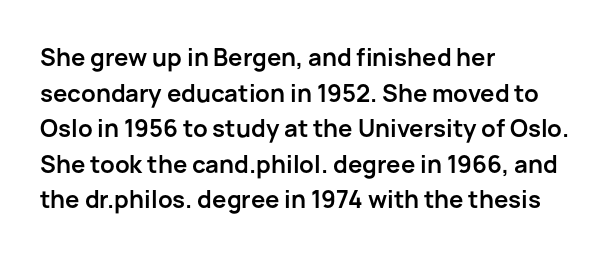
The image shows 24 px bold type, upright; set left-aligned, normal line spacing (1.48x), normal letter spacing, not underlined.
